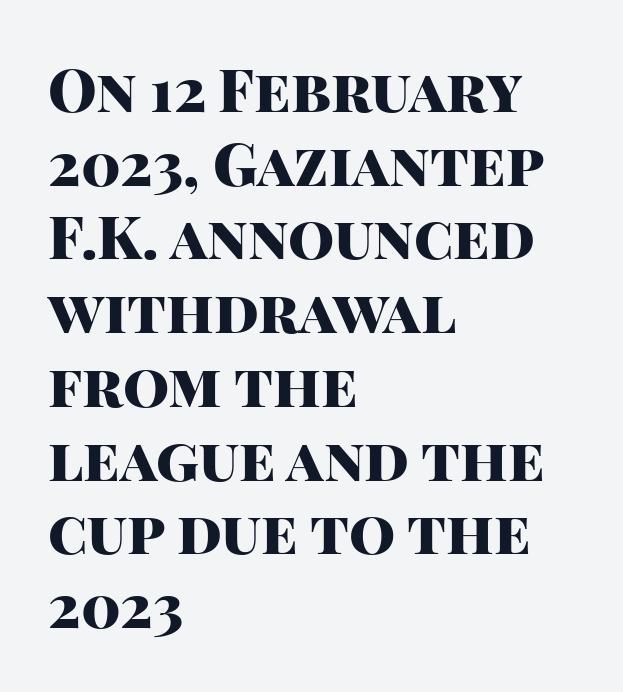
Think of a printed novel: that variable character pitch is what you see here. Honestly, the row spacing looks completely unremarkable. The zone under the glyphs is completely vacant. The text was rendered using a sans face with plain stroke endings. As a designer I'd log this as weight 700, bold. The rag falls on the right side of this text block.
